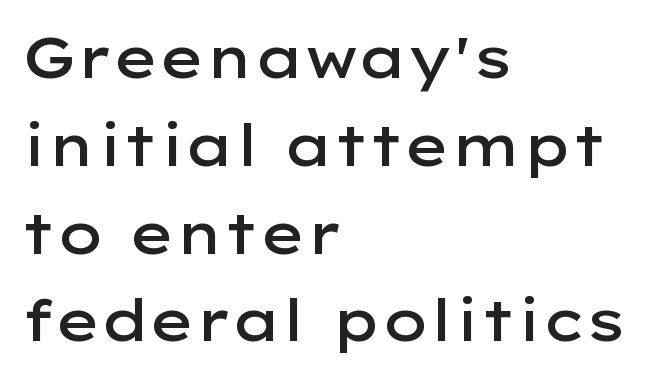
The image shows 57 px semibold, wide sans-serif type, upright; set left-aligned, normal line spacing (1.54x), normal letter spacing, not underlined; low stroke contrast and a medium x-height.
